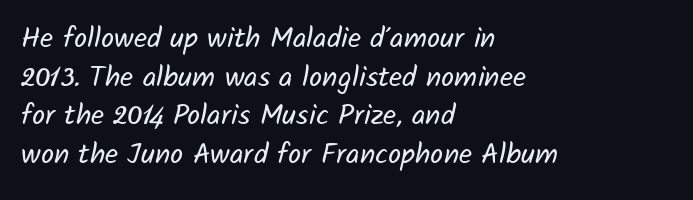
{"serif": "no", "bold": "no", "weight": "regular", "width": "normal", "stroke_contrast": "low", "x_height": "medium", "monospaced": "no", "underline": "no", "align": "left", "line_spacing": "normal", "line_spacing_ratio": 1.33, "letter_spacing": "normal", "letter_spacing_em": 0.0, "glyph_px": 29}
